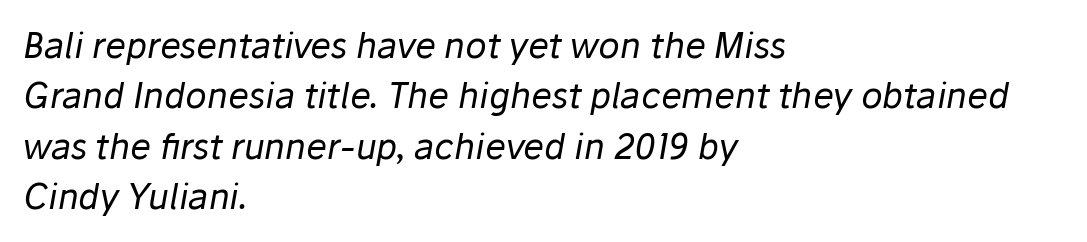
The image shows 35 px regular-weight type, italic (leaning right); set left-aligned, normal line spacing (1.44x), normal letter spacing, not underlined; low stroke contrast and a medium x-height.
